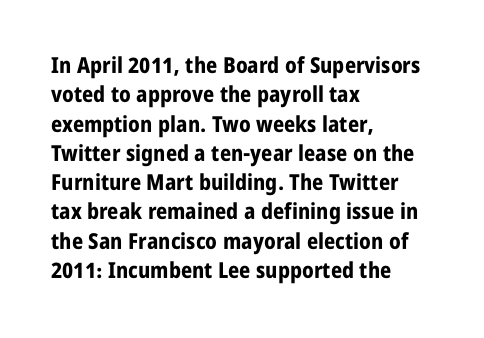
Q: Is the text bold? A: Yes.
Q: Is the text italic (slanted)? A: No, it is upright.
Q: Is the text underlined? A: No.
Q: How is the paragraph aligned? A: Left-aligned.
Q: Is the spacing between letters normal or unusually wide? A: Normal.
Q: Is the spacing between lines tight, normal or loose? A: Normal.
